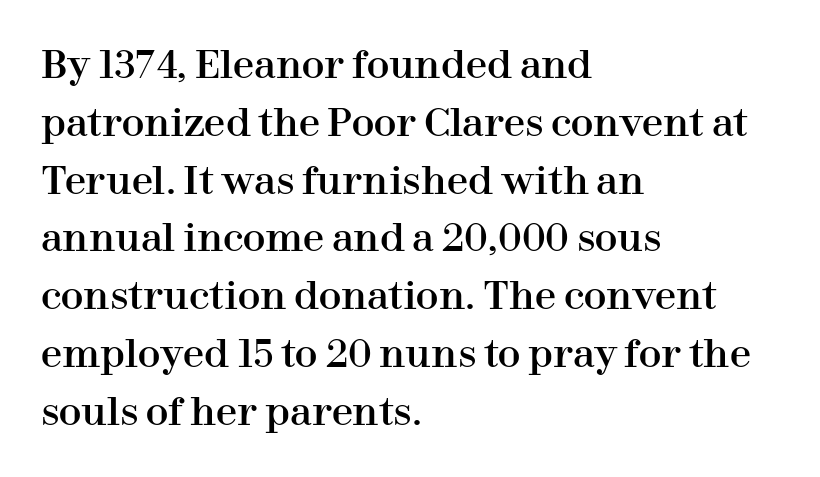
The image shows 38 px serif type, upright; set left-aligned, normal line spacing (1.52x), normal letter spacing, not underlined; high stroke contrast and a medium x-height.
